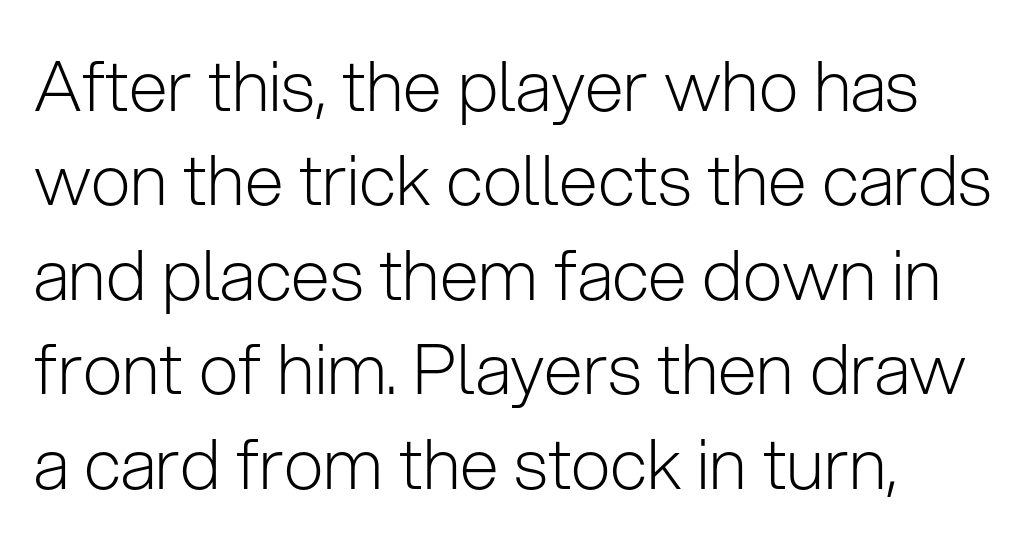
{"serif": "no", "italic": "no", "bold": "no", "weight": "light", "width": "normal", "stroke_contrast": "low", "x_height": "medium", "monospaced": "no", "underline": "no", "align": "left", "line_spacing": "normal", "line_spacing_ratio": 1.35, "letter_spacing": "normal", "letter_spacing_em": 0.0, "glyph_px": 70}
